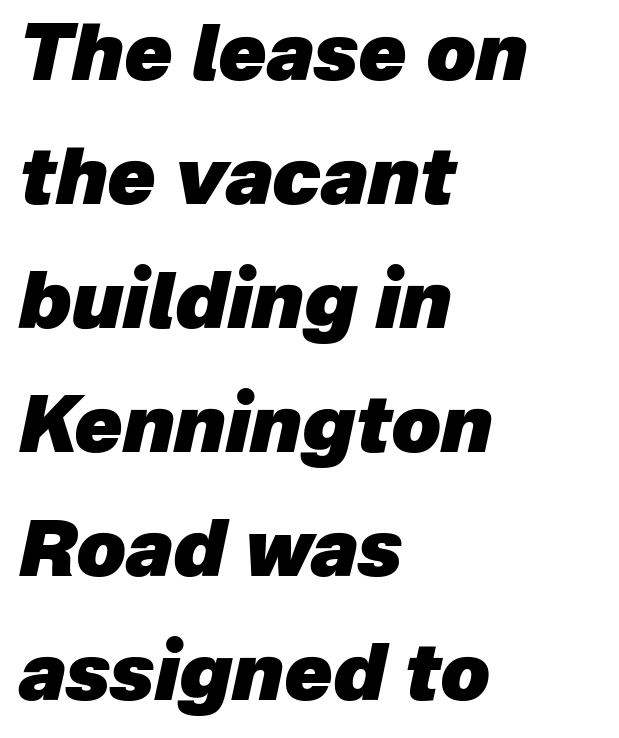
Q: Is the text bold? A: Yes.
Q: Is the text italic (slanted)? A: Yes, it leans right by about 12 degrees.
Q: Is the text underlined? A: No.
Q: How is the paragraph aligned? A: Left-aligned.
Q: Is the spacing between letters normal or unusually wide? A: Normal.
Q: Is the spacing between lines tight, normal or loose? A: Normal.
Q: Width (condensed, normal, or wide)? A: Normal.
Q: Stroke contrast? A: Low.
Q: x-height? A: Medium.
Q: Monospaced? A: No.
